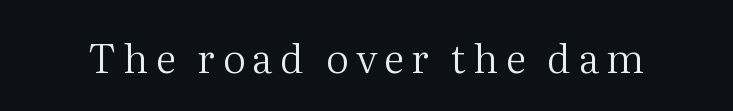
{"serif": "yes", "italic": "no", "bold": "no", "weight": "regular", "width": "normal", "stroke_contrast": "medium", "x_height": "medium", "monospaced": "no", "underline": "no", "glyph_px": 40}
